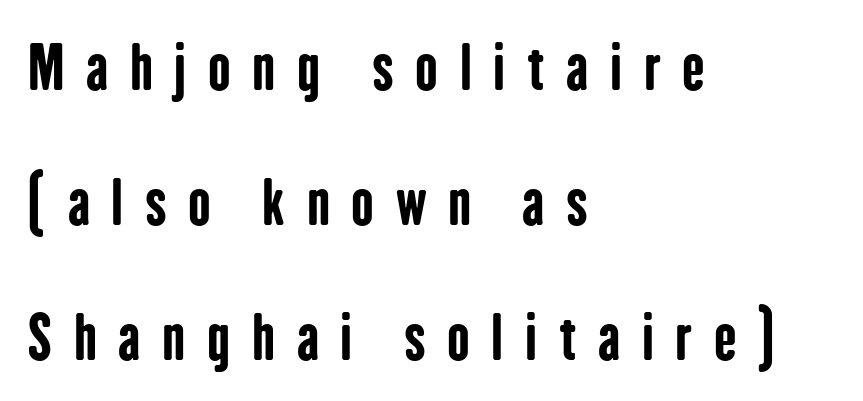
Underline: absent. Inter-character spacing is expanded well beyond the font's built-in metrics. Type style note: lacks serifs. The setting favours the left margin, as ordinary paragraphs usually do.
